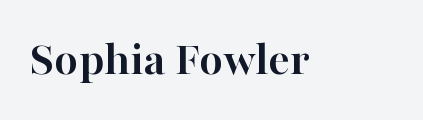
These lines carry a lot of weight — the face is fully bold. This sample has the flowing, uneven cadence of proportional lettering. Inter-character spacing is left at the font's built-in metrics. Any mark beneath the type? The region is blank.
